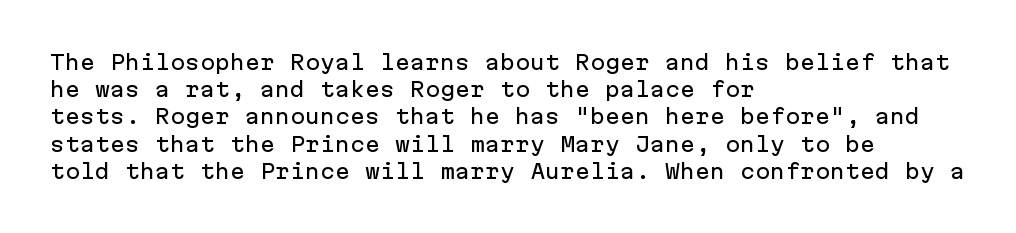
{"italic": "no", "underline": "no", "align": "left", "line_spacing": "normal", "line_spacing_ratio": 1.36, "letter_spacing": "normal", "letter_spacing_em": 0.0, "glyph_px": 20}
